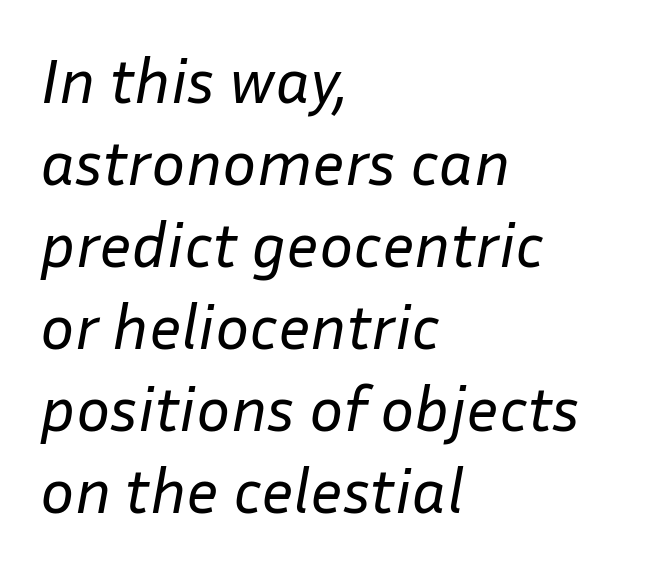
Q: Is the text bold? A: No.
Q: Is the text italic (slanted)? A: Yes, it leans right by about 10 degrees.
Q: Is the text underlined? A: No.
Q: How is the paragraph aligned? A: Left-aligned.
Q: Is the spacing between letters normal or unusually wide? A: Normal.
Q: Is the spacing between lines tight, normal or loose? A: Normal.
Q: Width (condensed, normal, or wide)? A: Normal.
Q: Stroke contrast? A: Low.
Q: x-height? A: Medium.
Q: Monospaced? A: No.
